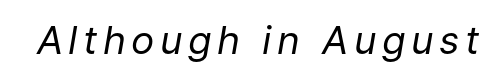
Each letter keeps its own natural width here, so spacing adapts to shape. The passage shown is not bold in any degree. The gap between lines stays unmarked. The typography opts for an oblique posture over an upright one.
